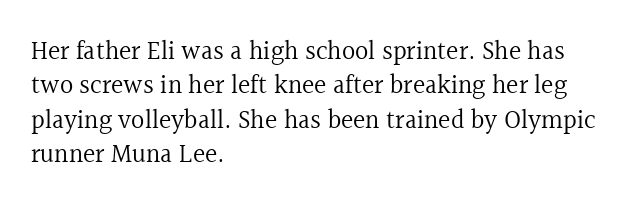
{"italic": "no", "bold": "no", "underline": "no", "align": "left", "line_spacing": "normal", "line_spacing_ratio": 1.32, "letter_spacing": "normal", "letter_spacing_em": 0.0, "glyph_px": 26}
